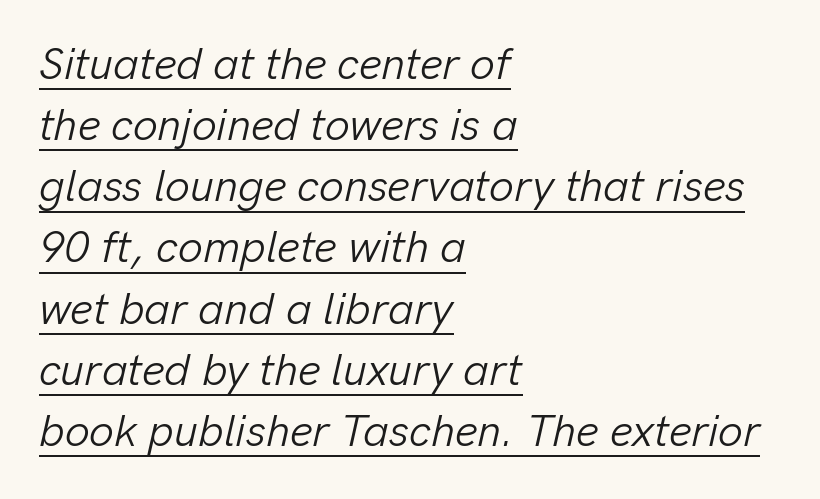
Weight: in the light-to-regular range. A typesetter would call this proportional, since set widths differ per character. Whoever set this chose a conventional vertical rhythm. The lettering tilts uniformly, giving the passage an italic look. Reading down the block, your eye returns to a fixed left position each line.
